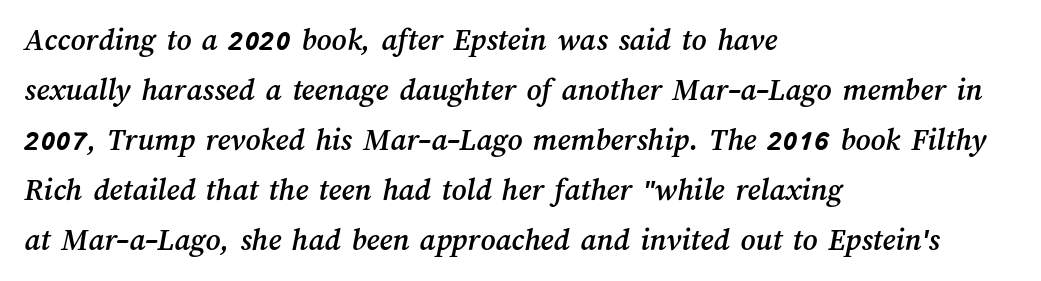
The image shows 32 px text type; set left-aligned, normal line spacing (1.56x), normal letter spacing, not underlined; medium stroke contrast and a medium x-height.
